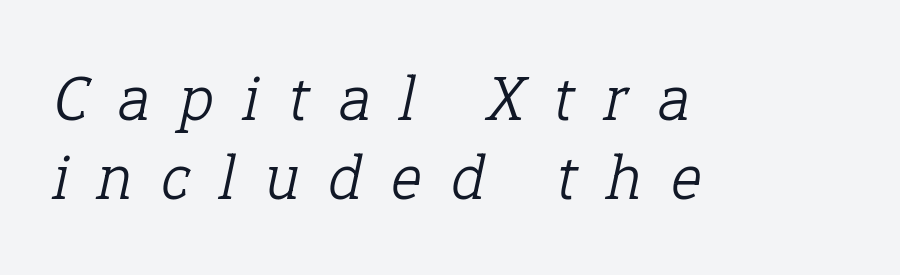
Q: Is the text bold? A: No.
Q: Is the text italic (slanted)? A: Yes, it leans right by about 12 degrees.
Q: Is the typeface a serif or a sans-serif typeface? A: Serif.
Q: Is the text underlined? A: No.
Q: How is the paragraph aligned? A: Left-aligned.
Q: Is the spacing between letters normal or unusually wide? A: Unusually wide.
Q: Width (condensed, normal, or wide)? A: Normal.
Q: Stroke contrast? A: Low.
Q: x-height? A: Medium.
Q: Monospaced? A: No.
